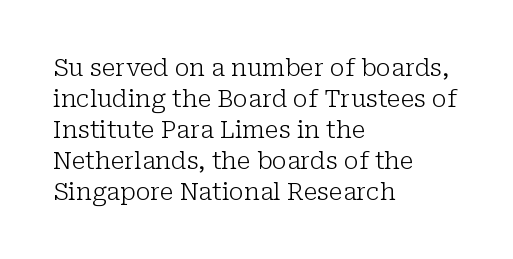
{"italic": "no", "bold": "no", "underline": "no", "align": "left", "line_spacing": "normal", "line_spacing_ratio": 1.29, "letter_spacing": "normal", "letter_spacing_em": 0.0, "glyph_px": 24}
